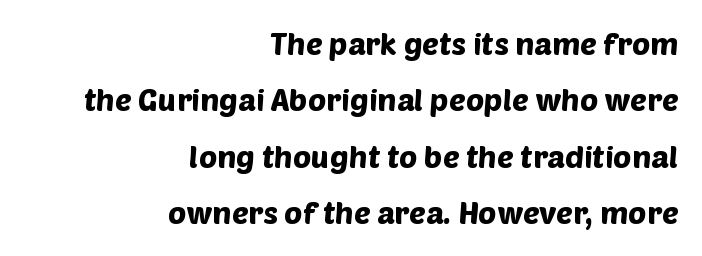
{"serif": "no", "width": "normal", "stroke_contrast": "low", "x_height": "large", "monospaced": "no", "underline": "no", "align": "right", "line_spacing_ratio": 1.82, "letter_spacing": "normal", "letter_spacing_em": 0.0, "glyph_px": 31}
